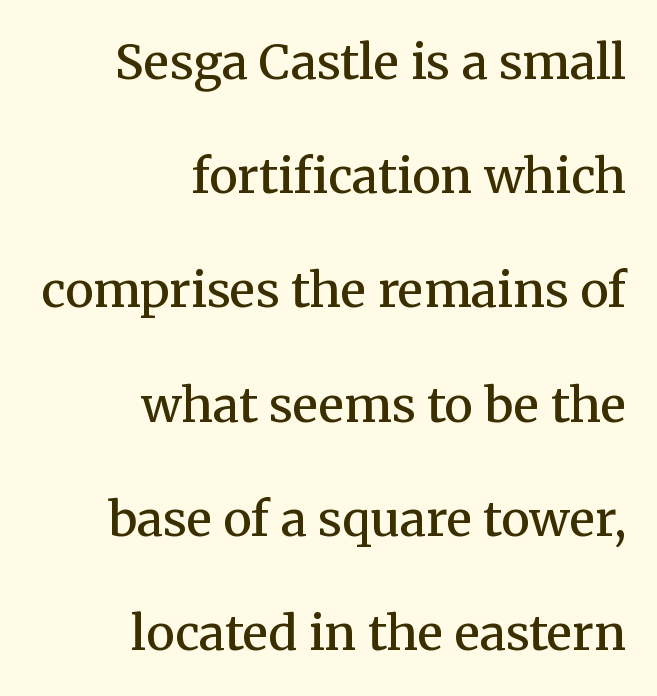
{"serif": "yes", "italic": "no", "bold": "semi", "weight": "semibold", "width": "normal", "stroke_contrast": "medium", "x_height": "medium", "monospaced": "no", "underline": "no", "align": "right", "line_spacing": "loose", "line_spacing_ratio": 2.38, "letter_spacing": "normal", "letter_spacing_em": 0.0, "glyph_px": 48}
